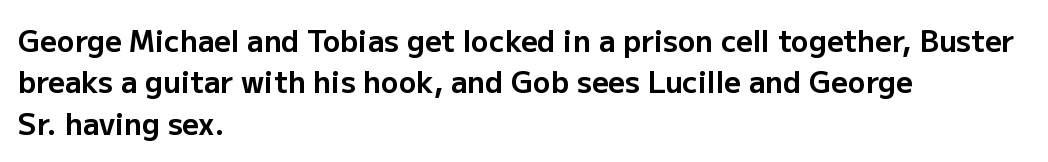
The image shows 29 px bold sans-serif type, upright; set left-aligned, normal line spacing (1.43x), normal letter spacing, not underlined; low stroke contrast and a medium x-height.
